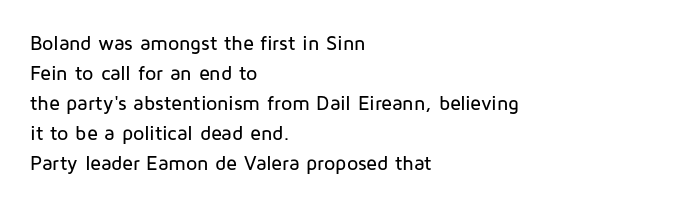
The passage shown has conventional tracking throughout. Is there much room between lines? A standard amount, neither cramped nor airy. This is the regular roman posture of the typeface. Plain, unruled lines of type. Typeset ragged right — the left edge is the straight one.
